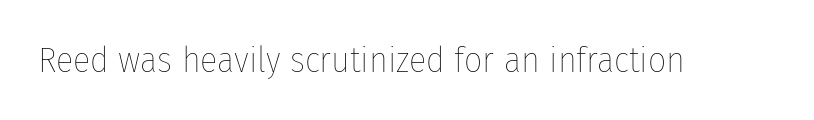
The image shows 36 px thin, condensed type, upright; set normal letter spacing, not underlined; low stroke contrast and a medium x-height.
